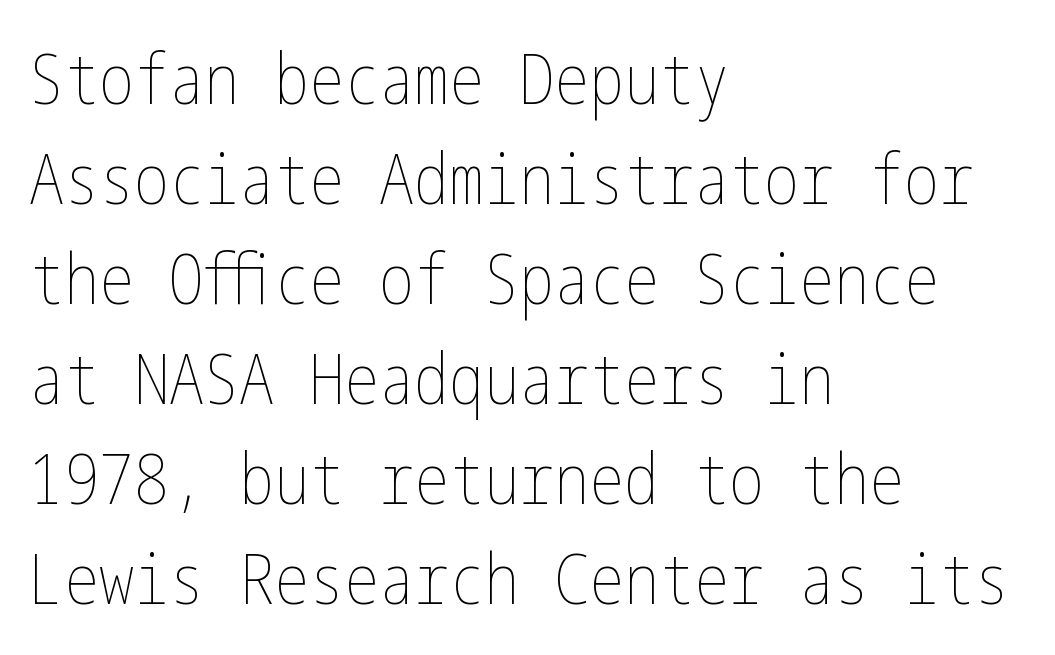
Glyph-to-glyph distance matches everyday printed text. Each line starts at the same left margin while the right side varies. The weight would be labelled regular, book, light, or lighter still. In terms of posture, this sample is upright. This sample keeps an unexceptional amount of space between lines. Clear beneath every line of the passage.
